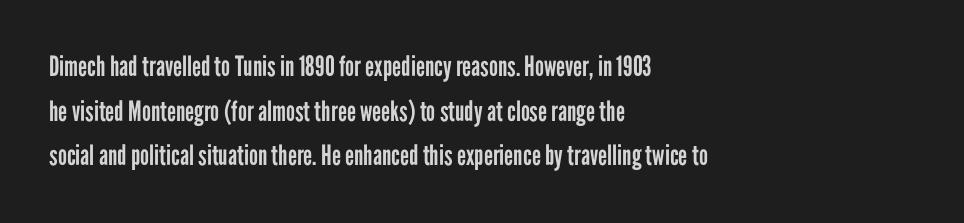
{"serif": "no", "italic": "no", "bold": "no", "weight": "regular", "width": "condensed", "stroke_contrast": "low", "x_height": "medium", "monospaced": "no", "underline": "no", "align": "left", "line_spacing": "normal", "line_spacing_ratio": 1.59, "letter_spacing": "normal", "letter_spacing_em": 0.0, "glyph_px": 28}
